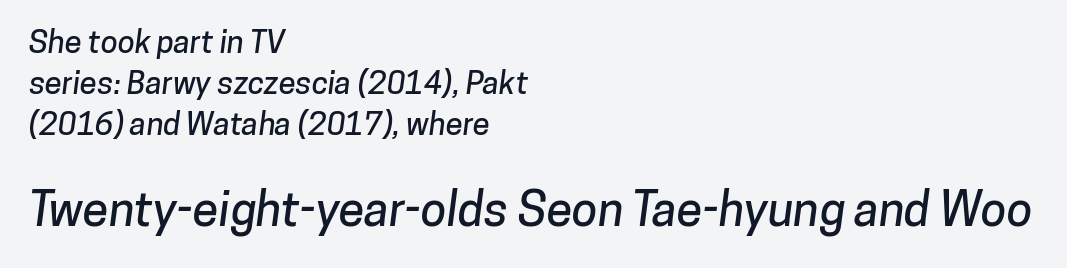
{"serif": "no", "width": "normal", "stroke_contrast": "low", "x_height": "medium", "monospaced": "no", "underline": "no", "align": "left", "line_spacing": "normal", "line_spacing_ratio": 1.33, "letter_spacing": "normal", "letter_spacing_em": 0.0, "larger_block": "second", "size_ratio": 1.52, "glyph_px": 47}
